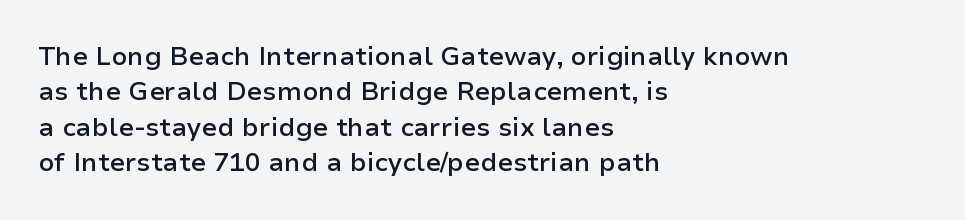
Quick note: underline off. Is the letter spacing exaggerated? No — it looks like the ordinary default. Each new line begins a customary step beneath the previous one. Its strokes are somewhat broadened, the hallmark of semibold type.
